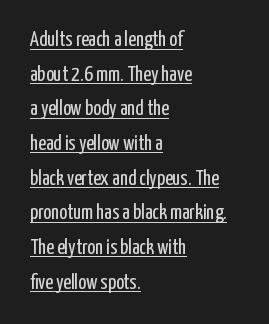
{"italic": "no", "bold": "no", "underline": "yes", "align": "left", "line_spacing": "normal", "line_spacing_ratio": 1.65, "letter_spacing": "normal", "letter_spacing_em": 0.0, "glyph_px": 21}
